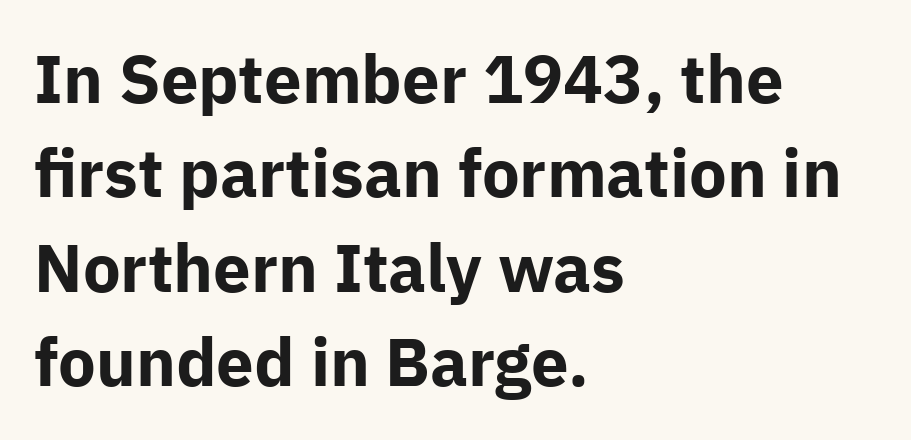
{"serif": "no", "italic": "no", "bold": "yes", "weight": "bold", "width": "normal", "stroke_contrast": "low", "x_height": "medium", "monospaced": "no", "underline": "no", "align": "left", "line_spacing": "normal", "line_spacing_ratio": 1.41, "letter_spacing": "normal", "letter_spacing_em": 0.0, "glyph_px": 67}
